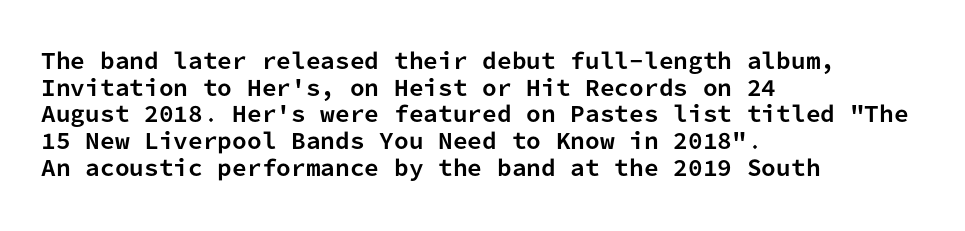
Q: Is the text bold? A: Yes.
Q: Is the text italic (slanted)? A: No, it is upright.
Q: Is the text underlined? A: No.
Q: How is the paragraph aligned? A: Left-aligned.
Q: Is the spacing between letters normal or unusually wide? A: Normal.
Q: Is the spacing between lines tight, normal or loose? A: Normal.
